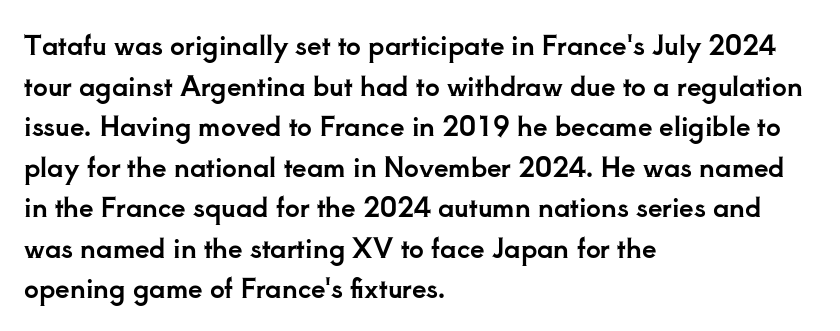
{"italic": "no", "underline": "no", "align": "left", "line_spacing": "normal", "line_spacing_ratio": 1.56, "letter_spacing": "normal", "letter_spacing_em": 0.0, "glyph_px": 26}
